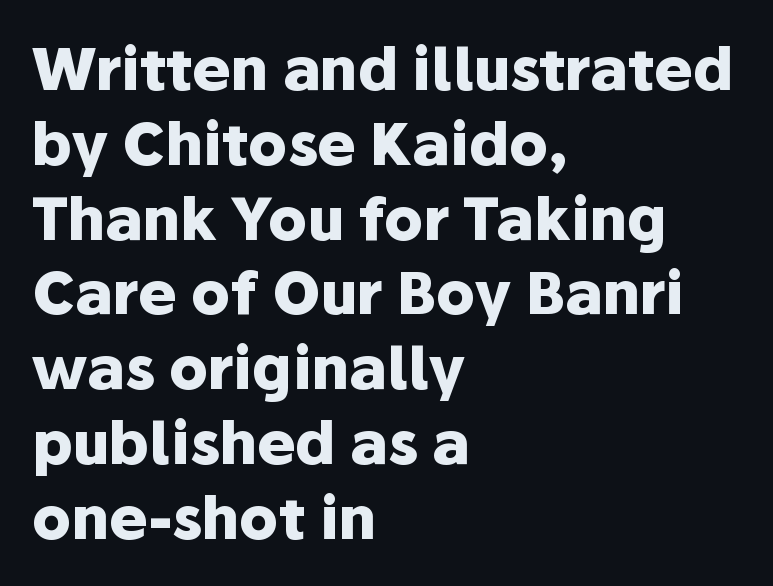
Q: Is the text bold? A: Yes.
Q: Is the text italic (slanted)? A: No, it is upright.
Q: Is the typeface a serif or a sans-serif typeface? A: Sans-serif.
Q: Is the text underlined? A: No.
Q: How is the paragraph aligned? A: Left-aligned.
Q: Is the spacing between letters normal or unusually wide? A: Normal.
Q: Is the spacing between lines tight, normal or loose? A: Normal.
Q: Width (condensed, normal, or wide)? A: Normal.
Q: Stroke contrast? A: Low.
Q: x-height? A: Medium.
Q: Monospaced? A: No.
